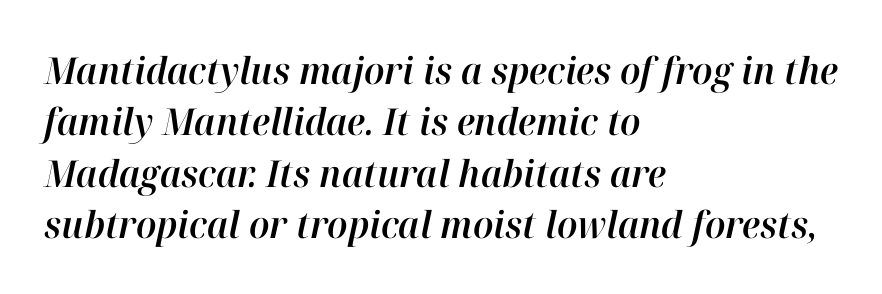
The image shows 37 px text type, italic (leaning right); set left-aligned, normal line spacing (1.39x), normal letter spacing, not underlined; high stroke contrast and a medium x-height.
